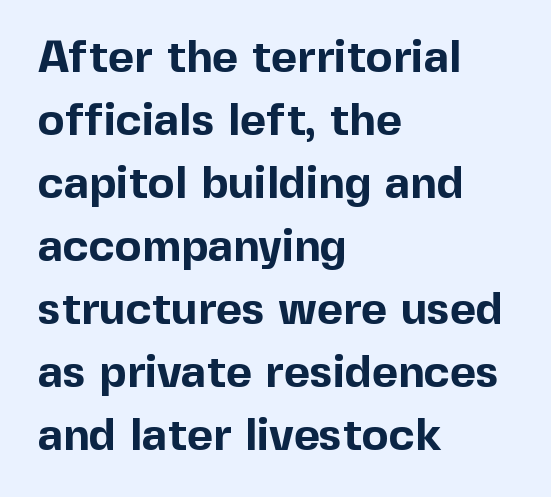
Q: Is the text bold? A: Yes.
Q: Is the text italic (slanted)? A: No, it is upright.
Q: Is the typeface a serif or a sans-serif typeface? A: Sans-serif.
Q: Is the text underlined? A: No.
Q: How is the paragraph aligned? A: Left-aligned.
Q: Is the spacing between letters normal or unusually wide? A: Normal.
Q: Is the spacing between lines tight, normal or loose? A: Normal.
Q: Width (condensed, normal, or wide)? A: Normal.
Q: x-height? A: Medium.
Q: Monospaced? A: No.
